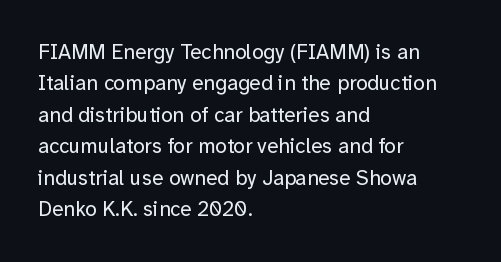
Q: Is the text bold? A: No.
Q: Is the text italic (slanted)? A: No, it is upright.
Q: Is the text underlined? A: No.
Q: How is the paragraph aligned? A: Left-aligned.
Q: Is the spacing between letters normal or unusually wide? A: Normal.
Q: Is the spacing between lines tight, normal or loose? A: Normal.
